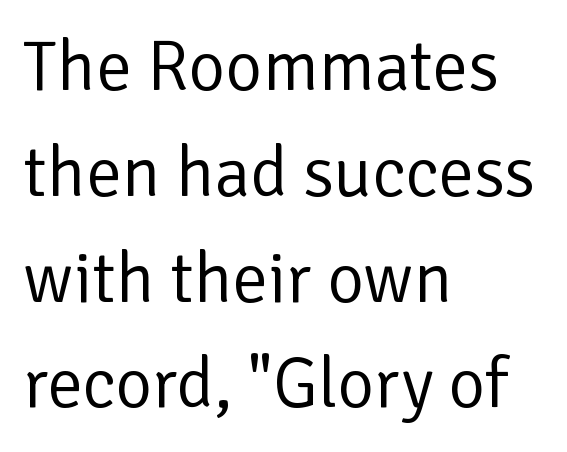
What kind of face is this? One without serifs — a sans. The passage shown stacks its lines at a standard gap. Spacing verdict: proportional, widths tailored to each character. Words float on clear page, feet unadorned. The passage shown has conventional tracking throughout. Italic? Not at all — the glyphs are vertical.
